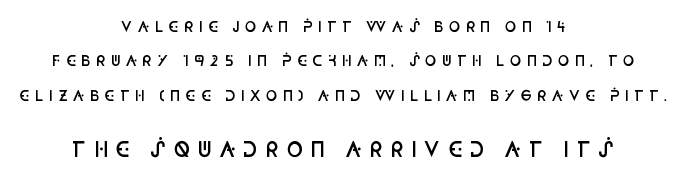
Horizontal bands of white between lines are thick stripes. Unmarked baselines from the first word to the last. These lines have a slow, spaced-out rhythm from letter to letter. Every character sits straight up, as roman type does. Note: smaller setting up top, larger setting below.
